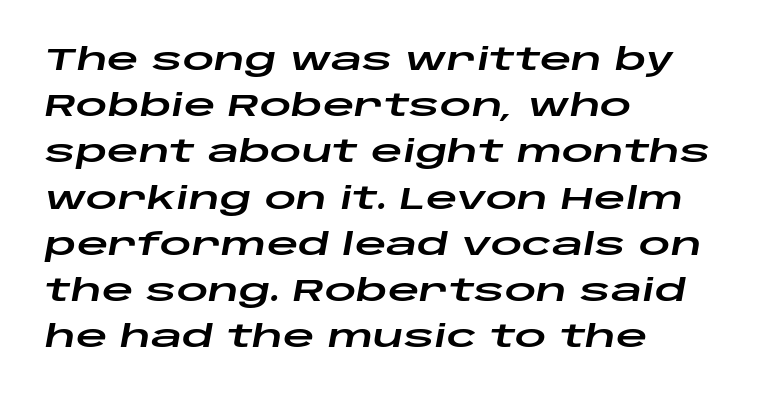
The image shows 31 px wide type, italic (leaning right); set left-aligned, normal line spacing (1.49x), normal letter spacing, not underlined; low stroke contrast and a large x-height.
